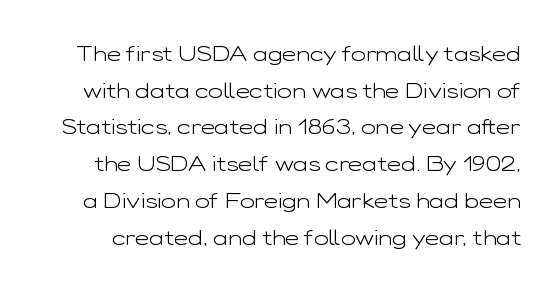
Underline: absent. Honestly, the letter spacing is just normal — you wouldn't notice it. Think standard paragraph weight, or any step lighter than that. Ascenders rise straight up at ninety degrees. The space between consecutive lines is moderate.
